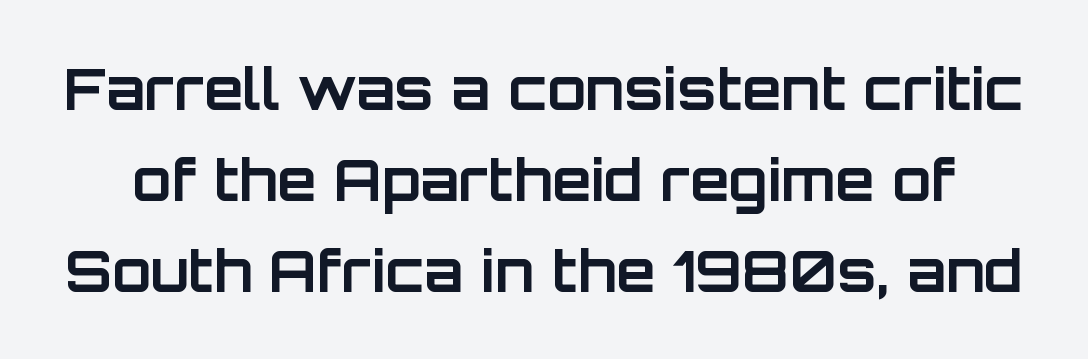
The image shows 57 px bold sans-serif type, upright; set normal line spacing (1.6x), normal letter spacing, not underlined; low stroke contrast and a large x-height.
